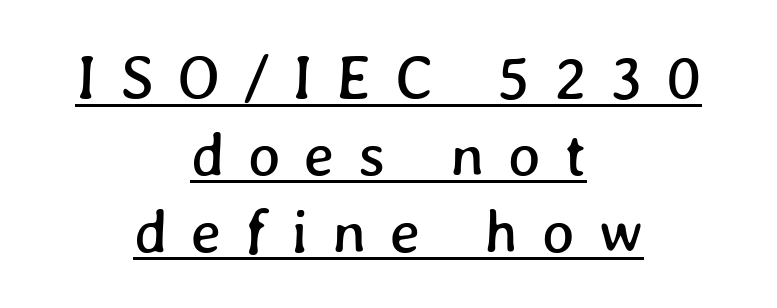
Q: Is the text underlined? A: Yes.
Q: How is the paragraph aligned? A: Centered.
Q: Is the spacing between letters normal or unusually wide? A: Unusually wide.
Q: Is the spacing between lines tight, normal or loose? A: Normal.
Q: Width (condensed, normal, or wide)? A: Normal.
Q: Stroke contrast? A: Low.
Q: x-height? A: Medium.
Q: Monospaced? A: No.
